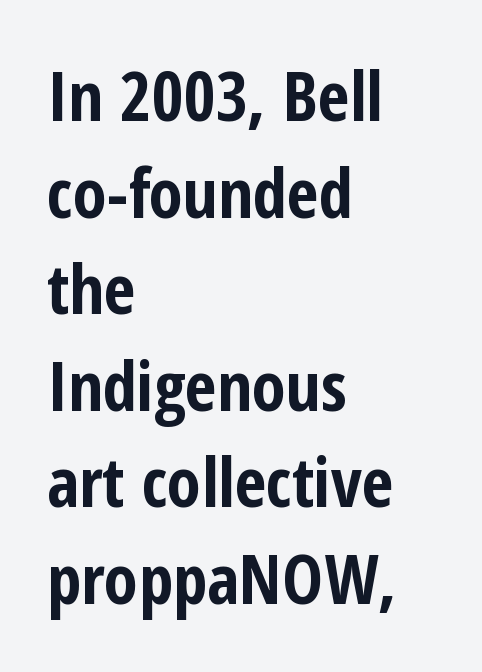
The image shows 69 px bold, condensed sans-serif type, upright; set left-aligned, normal line spacing (1.4x), normal letter spacing, not underlined; low stroke contrast and a medium x-height.
